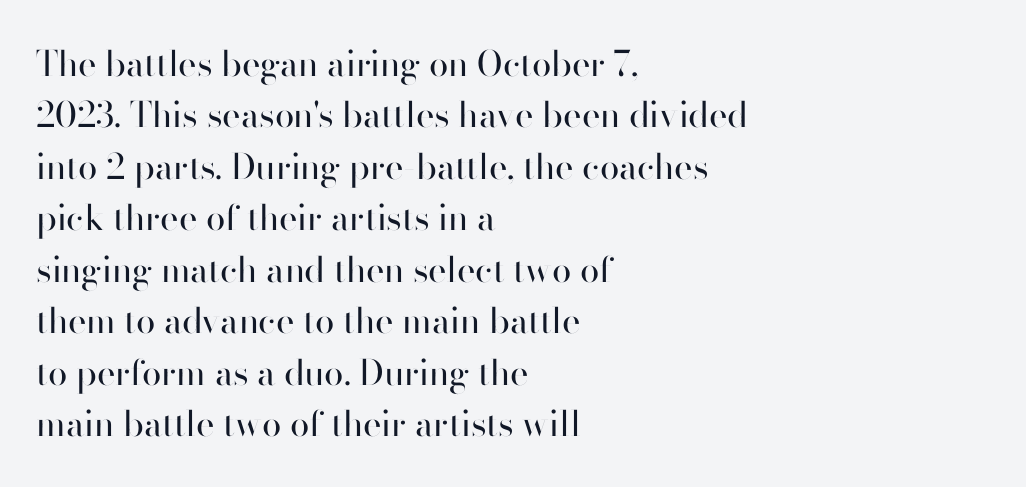
The image shows 35 px regular-weight sans-serif type, upright; set left-aligned, normal line spacing (1.47x), normal letter spacing, not underlined; high stroke contrast and a small x-height.
